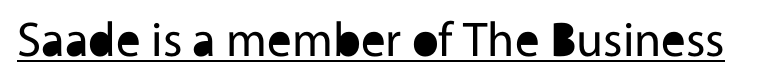
{"serif": "no", "italic": "no", "bold": "no", "weight": "regular", "width": "normal", "x_height": "medium", "monospaced": "no", "underline": "yes", "letter_spacing": "normal", "letter_spacing_em": 0.0, "glyph_px": 49}
